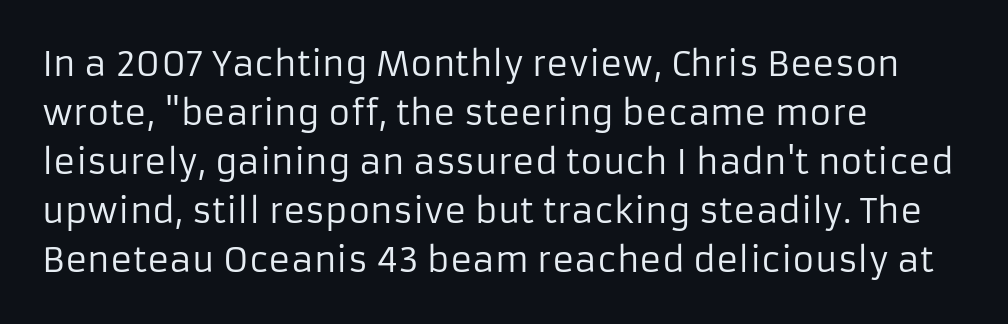
Q: Is the text bold? A: No.
Q: Is the text italic (slanted)? A: No, it is upright.
Q: Is the typeface a serif or a sans-serif typeface? A: Sans-serif.
Q: Is the text underlined? A: No.
Q: How is the paragraph aligned? A: Left-aligned.
Q: Is the spacing between letters normal or unusually wide? A: Normal.
Q: Is the spacing between lines tight, normal or loose? A: Normal.
Q: Width (condensed, normal, or wide)? A: Normal.
Q: Stroke contrast? A: Low.
Q: x-height? A: Medium.
Q: Monospaced? A: No.
